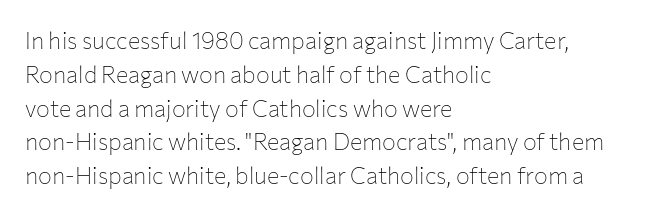
Q: Is the text bold? A: No.
Q: Is the text italic (slanted)? A: No, it is upright.
Q: Is the text underlined? A: No.
Q: How is the paragraph aligned? A: Left-aligned.
Q: Is the spacing between letters normal or unusually wide? A: Normal.
Q: Is the spacing between lines tight, normal or loose? A: Normal.
